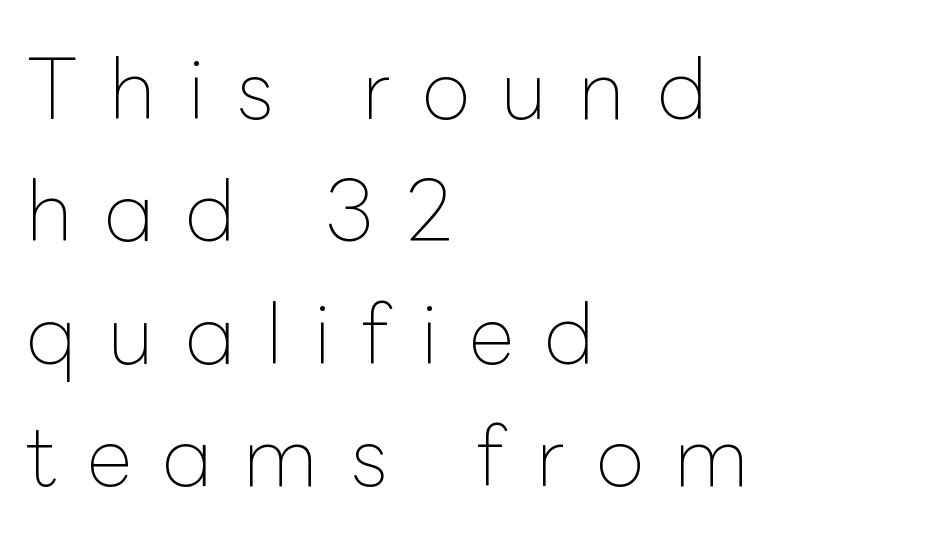
This sample uses an upright cut, with every glyph sitting square on the baseline. Character widths vary here, with narrow letters taking less room than wide ones. Check the space under the baseline: it is left empty. The rag falls on the right side of this text block. The type is letterspaced generously, with wide tracking.
